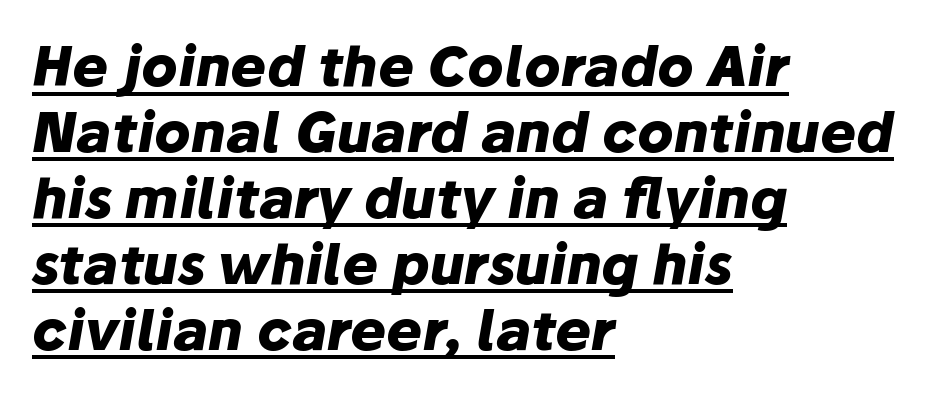
The image shows 54 px heavy type, italic (leaning right); set left-aligned, line spacing 1.22x, normal letter spacing, underlined; low stroke contrast and a medium x-height.
